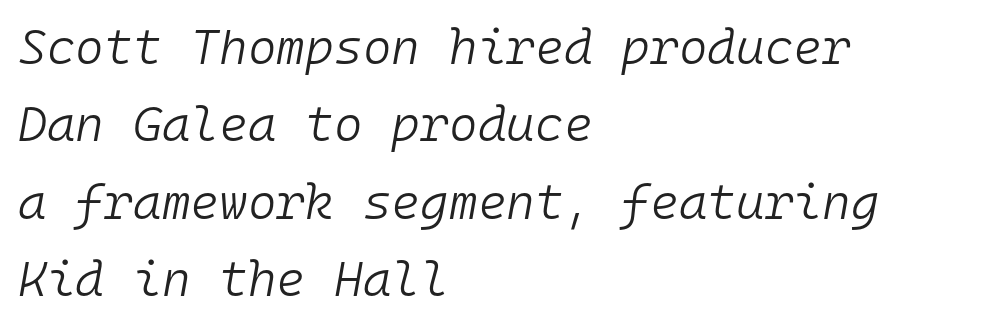
Q: Is the text bold? A: No.
Q: Is the text italic (slanted)? A: Yes, it leans right by about 10 degrees.
Q: Is the text underlined? A: No.
Q: How is the paragraph aligned? A: Left-aligned.
Q: Is the spacing between letters normal or unusually wide? A: Normal.
Q: Is the spacing between lines tight, normal or loose? A: Normal.
Q: Width (condensed, normal, or wide)? A: Normal.
Q: Stroke contrast? A: Low.
Q: x-height? A: Medium.
Q: Monospaced? A: Yes.
